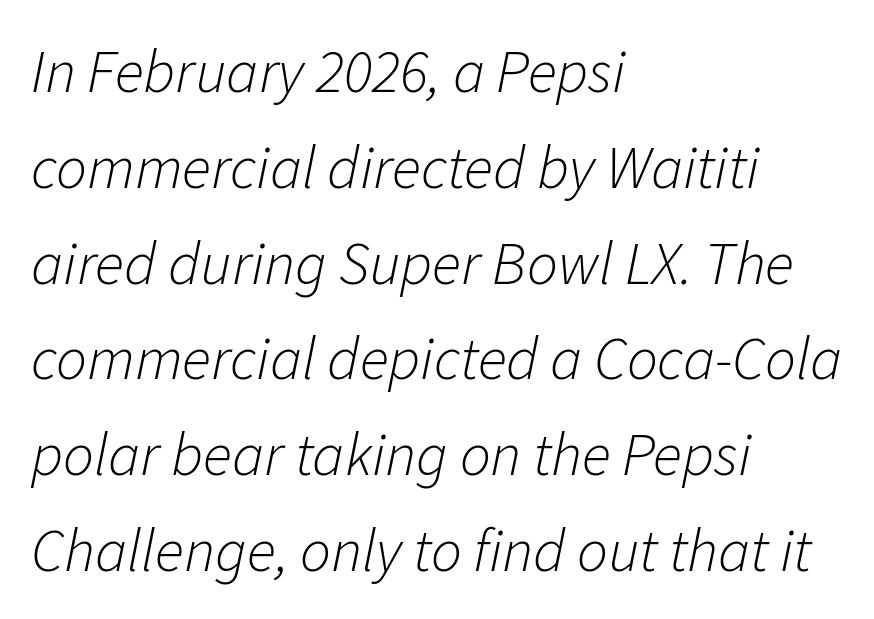
{"italic": "yes", "lean": "right", "slant_degrees": 11, "bold": "no", "weight": "light", "width": "normal", "stroke_contrast": "low", "x_height": "medium", "monospaced": "no", "underline": "no", "align": "left", "line_spacing": "normal", "line_spacing_ratio": 1.57, "letter_spacing": "normal", "letter_spacing_em": 0.0, "glyph_px": 61}
